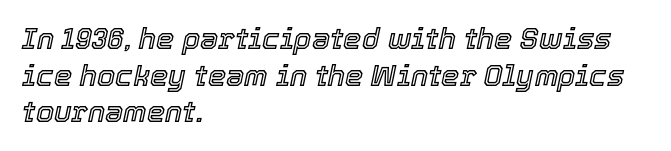
The image shows 29 px text type, italic (leaning right); set left-aligned, normal line spacing (1.26x), normal letter spacing, not underlined; a medium x-height.
